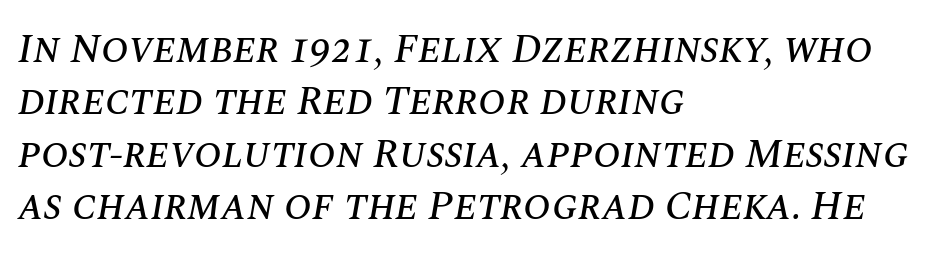
The image shows 41 px text type, italic (leaning right); set left-aligned, normal line spacing (1.28x), normal letter spacing, not underlined; medium stroke contrast and a large x-height.
